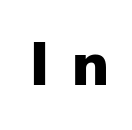
The image shows 61 px heavy sans-serif type, upright; set unusually wide letter spacing (+0.37 em), not underlined; low stroke contrast and a medium x-height.
